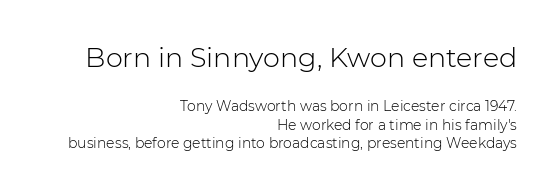
The image shows 27 px text type, upright; set right-aligned, normal line spacing (1.32x), normal letter spacing, not underlined; the first (top) block is 1.93x larger.
